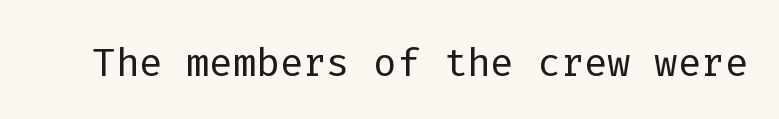
{"serif": "no", "italic": "no", "bold": "no", "weight": "light", "width": "normal", "stroke_contrast": "low", "x_height": "medium", "monospaced": "yes", "underline": "no", "letter_spacing": "normal", "letter_spacing_em": 0.0, "glyph_px": 55}
